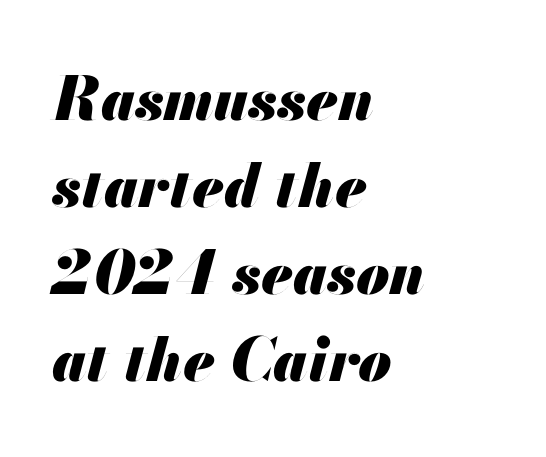
Q: Is the text bold? A: Yes.
Q: Is the text italic (slanted)? A: Yes, it leans right by about 13 degrees.
Q: Is the text underlined? A: No.
Q: How is the paragraph aligned? A: Left-aligned.
Q: Is the spacing between letters normal or unusually wide? A: Normal.
Q: Is the spacing between lines tight, normal or loose? A: Normal.
Q: Width (condensed, normal, or wide)? A: Normal.
Q: Stroke contrast? A: Medium.
Q: x-height? A: Small.
Q: Monospaced? A: No.
